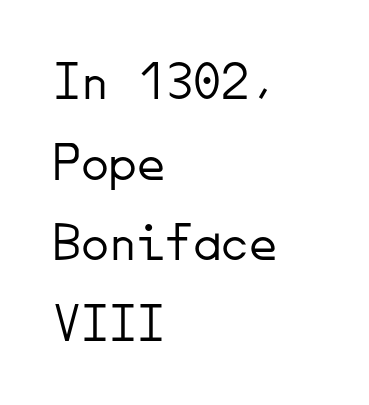
The image shows 56 px light sans-serif type, upright, monospaced; set left-aligned, normal line spacing (1.44x), normal letter spacing, not underlined; low stroke contrast and a small x-height.
